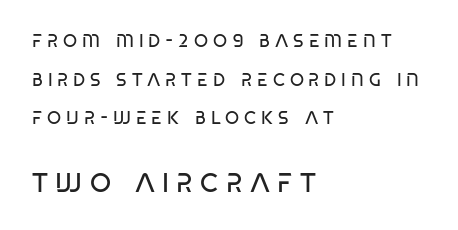
The image shows 27 px text type; set left-aligned, loose line spacing (2.15x), unusually wide letter spacing (+0.27 em), not underlined; the second (bottom) block is 1.5x larger.
